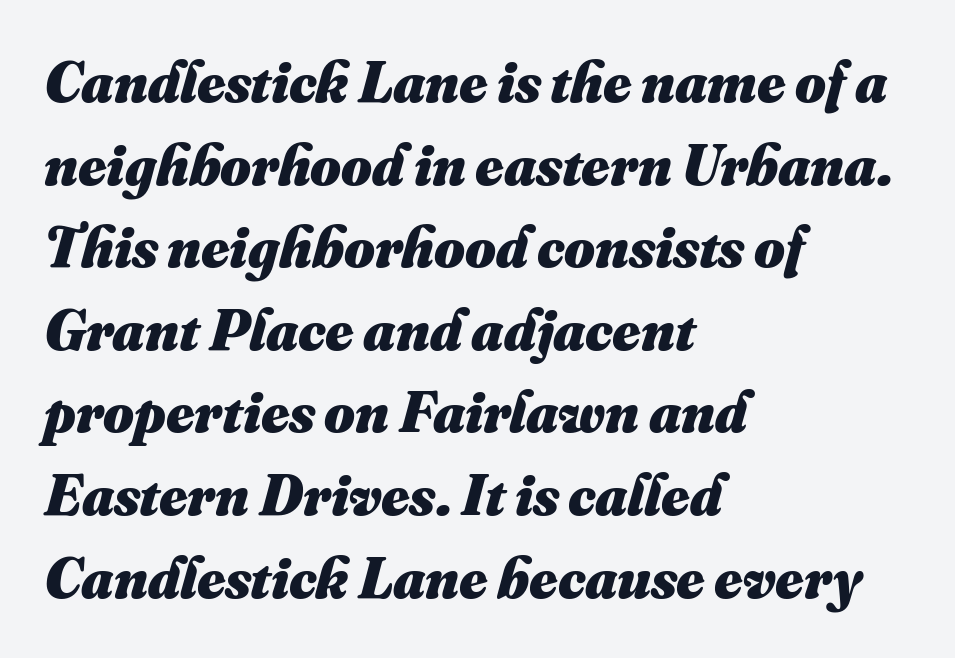
Bare-footed words on every line. Varying glyph widths throughout — classic text-font behaviour. Rows of type keep a routine distance in the vertical direction. Standard letterfit; no display-style spreading of the glyphs. Line beginnings align vertically; line endings do not.
